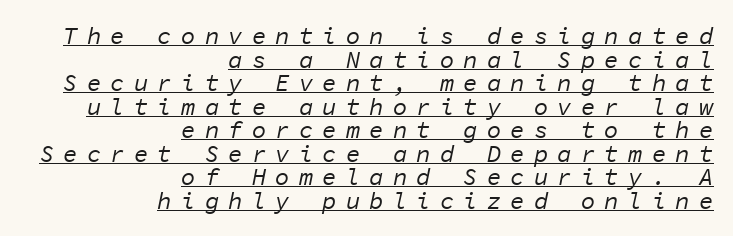
{"italic": "yes", "lean": "right", "slant_degrees": 11, "bold": "no", "underline": "yes", "align": "right", "line_spacing": "tight", "line_spacing_ratio": 0.98, "letter_spacing": "wide", "letter_spacing_em": 0.38, "glyph_px": 24}
